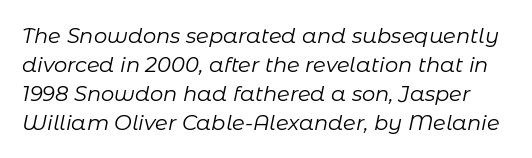
Q: Is the text bold? A: No.
Q: Is the text italic (slanted)? A: Yes, it leans right by about 11 degrees.
Q: Is the text underlined? A: No.
Q: Is the spacing between letters normal or unusually wide? A: Normal.
Q: Is the spacing between lines tight, normal or loose? A: Normal.
